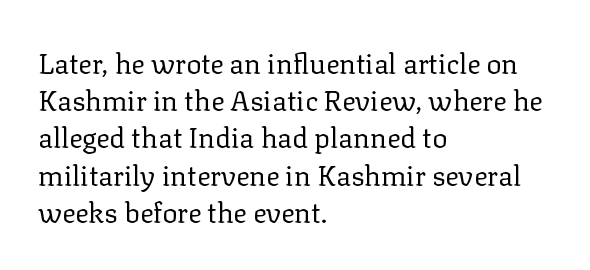
Q: Is the text bold? A: No.
Q: Is the text italic (slanted)? A: No, it is upright.
Q: Is the typeface a serif or a sans-serif typeface? A: Serif.
Q: Is the text underlined? A: No.
Q: How is the paragraph aligned? A: Left-aligned.
Q: Is the spacing between letters normal or unusually wide? A: Normal.
Q: Is the spacing between lines tight, normal or loose? A: Normal.
Q: Width (condensed, normal, or wide)? A: Normal.
Q: Stroke contrast? A: Low.
Q: x-height? A: Medium.
Q: Monospaced? A: No.
